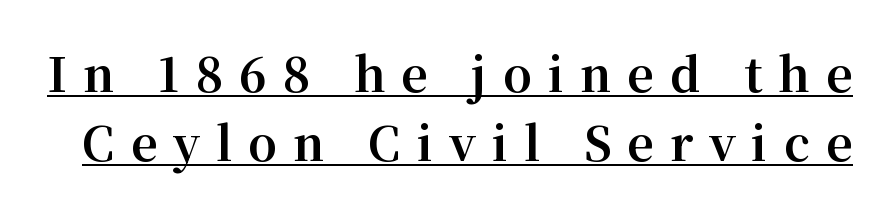
The image shows 46 px bold serif type, upright; set normal line spacing (1.51x), unusually wide letter spacing (+0.35 em), underlined; medium stroke contrast and a medium x-height.
